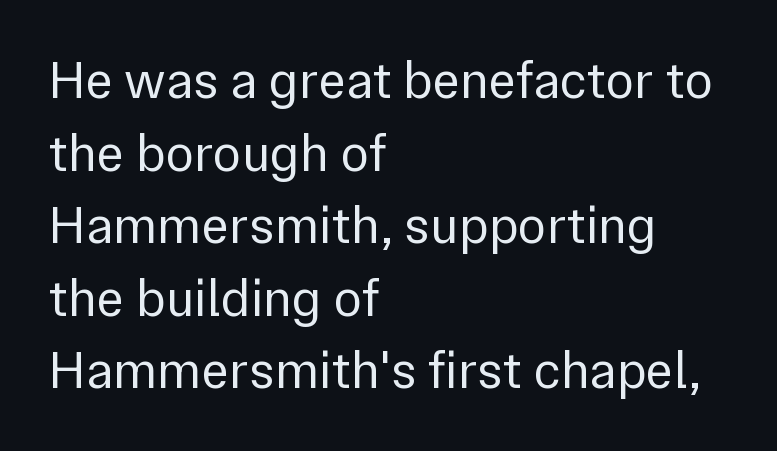
{"serif": "no", "italic": "no", "bold": "no", "weight": "regular", "width": "normal", "stroke_contrast": "low", "x_height": "medium", "monospaced": "no", "underline": "no", "align": "left", "line_spacing": "normal", "line_spacing_ratio": 1.37, "letter_spacing": "normal", "letter_spacing_em": 0.0, "glyph_px": 53}
